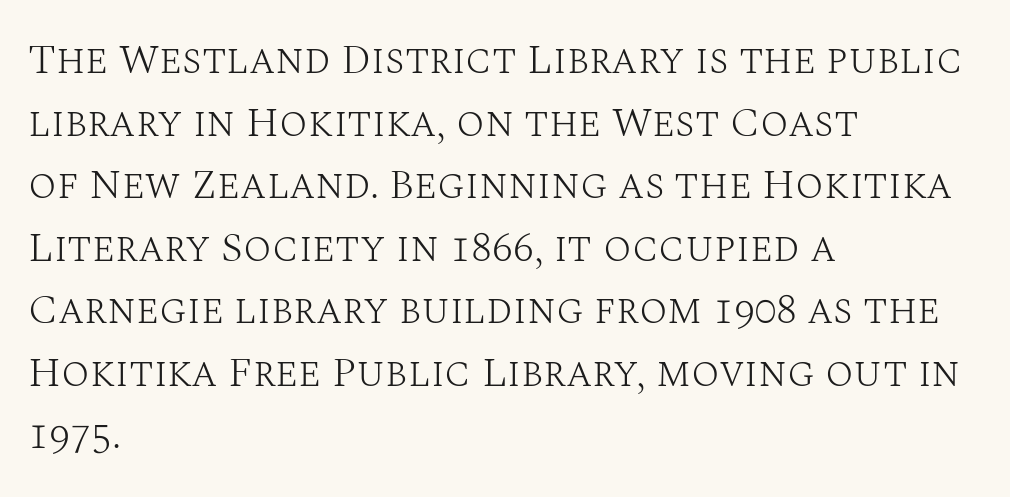
{"serif": "yes", "italic": "no", "bold": "no", "weight": "light", "width": "normal", "stroke_contrast": "medium", "x_height": "large", "monospaced": "no", "underline": "no", "align": "left", "line_spacing": "normal", "line_spacing_ratio": 1.49, "letter_spacing": "normal", "letter_spacing_em": 0.0, "glyph_px": 42}
